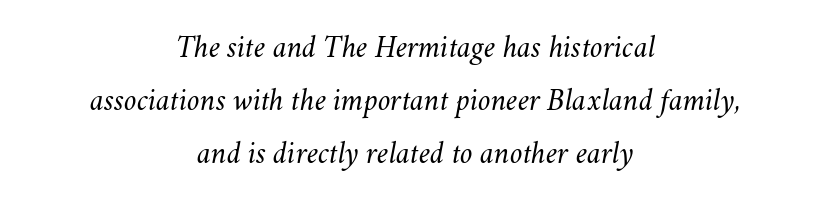
Is this a fixed-width face? No — the glyphs have proportional, varying widths. Summary of weight: not heavy and not bold. The typesetter chose a symmetrical, centered arrangement here. Standard letterfit; no display-style spreading of the glyphs. Italic: yes, the glyphs are oblique.
